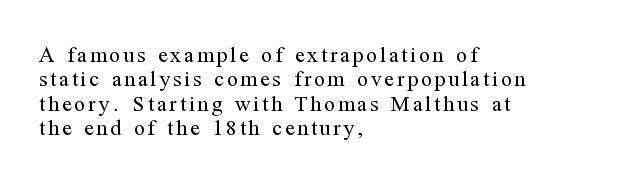
{"italic": "no", "bold": "no", "underline": "no", "align": "left", "line_spacing": "tight", "line_spacing_ratio": 1.11, "glyph_px": 22}
